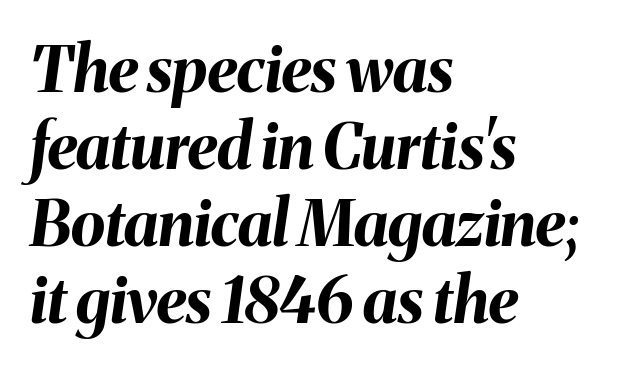
The image shows 63 px bold type, italic (leaning right); set left-aligned, line spacing 1.22x, normal letter spacing, not underlined; medium stroke contrast and a medium x-height.
